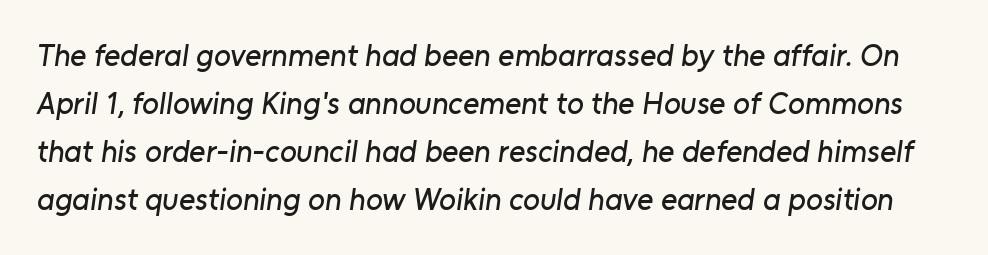
{"serif": "no", "width": "normal", "stroke_contrast": "low", "x_height": "medium", "monospaced": "no", "underline": "no", "line_spacing": "normal", "line_spacing_ratio": 1.55, "letter_spacing": "normal", "letter_spacing_em": 0.0, "glyph_px": 31}
